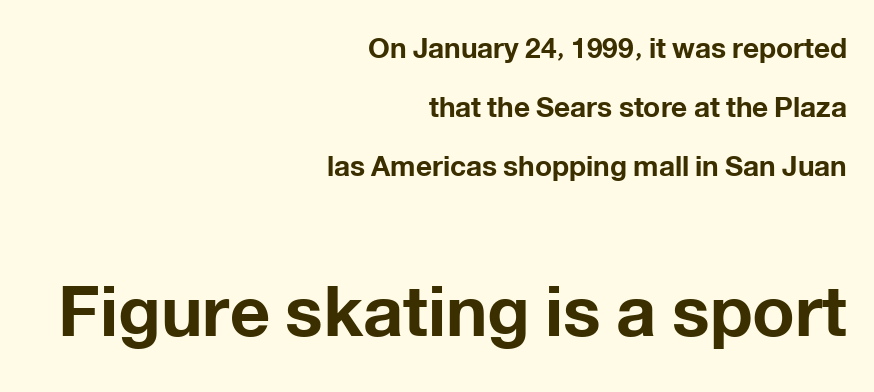
{"serif": "no", "italic": "no", "bold": "yes", "weight": "bold", "width": "normal", "stroke_contrast": "low", "x_height": "medium", "monospaced": "no", "underline": "no", "align": "right", "line_spacing": "loose", "line_spacing_ratio": 2.11, "letter_spacing": "normal", "letter_spacing_em": 0.0, "larger_block": "second", "size_ratio": 2.5, "glyph_px": 70}
